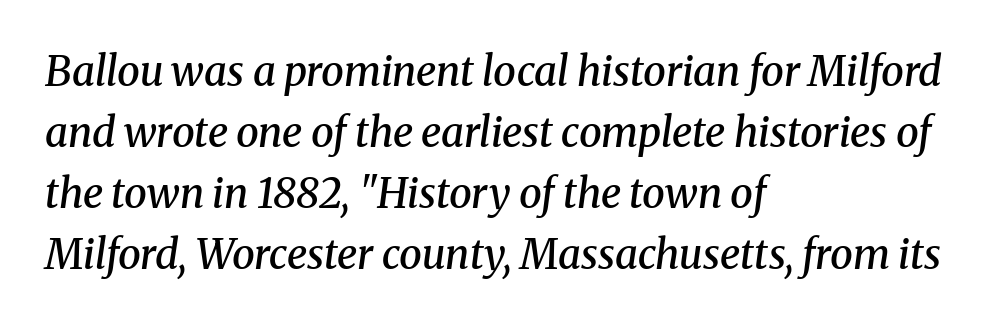
Q: Is the text bold? A: Semi-bold.
Q: Is the text italic (slanted)? A: Yes, it leans right by about 8 degrees.
Q: Is the typeface a serif or a sans-serif typeface? A: Serif.
Q: Is the text underlined? A: No.
Q: How is the paragraph aligned? A: Left-aligned.
Q: Is the spacing between letters normal or unusually wide? A: Normal.
Q: Is the spacing between lines tight, normal or loose? A: Normal.
Q: Width (condensed, normal, or wide)? A: Normal.
Q: Stroke contrast? A: Medium.
Q: x-height? A: Medium.
Q: Monospaced? A: No.
